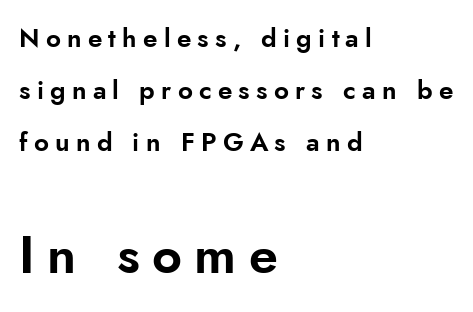
The image shows 52 px sans-serif type, upright; set left-aligned, loose line spacing (2.0x), unusually wide letter spacing (+0.24 em), not underlined; the second (bottom) block is 2.0x larger; low stroke contrast and a small x-height.
